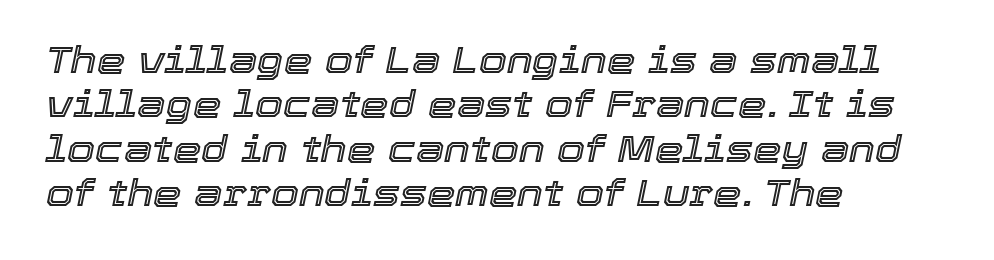
The image shows 36 px text type, italic (leaning right); set left-aligned, line spacing 1.23x, normal letter spacing, not underlined; a medium x-height.
